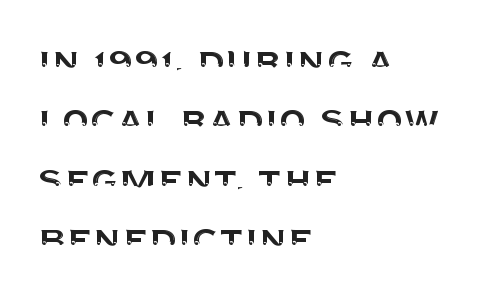
{"serif": "no", "italic": "no", "width": "normal", "stroke_contrast": "medium", "x_height": "large", "monospaced": "no", "underline": "no", "align": "left", "line_spacing": "normal", "line_spacing_ratio": 1.32, "letter_spacing": "normal", "letter_spacing_em": 0.0, "glyph_px": 45}
